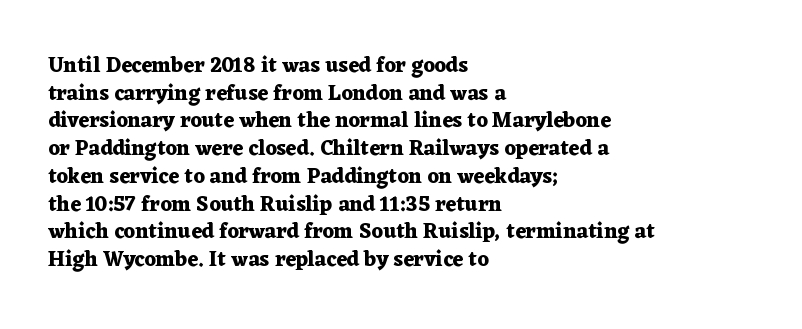
It's the straight-up-and-down kind of type. The words here are not underlined. Summary of vertical rhythm: regular, with standard interline spacing. Alignment: flush left. The rendering keeps characters at their native spacing.
